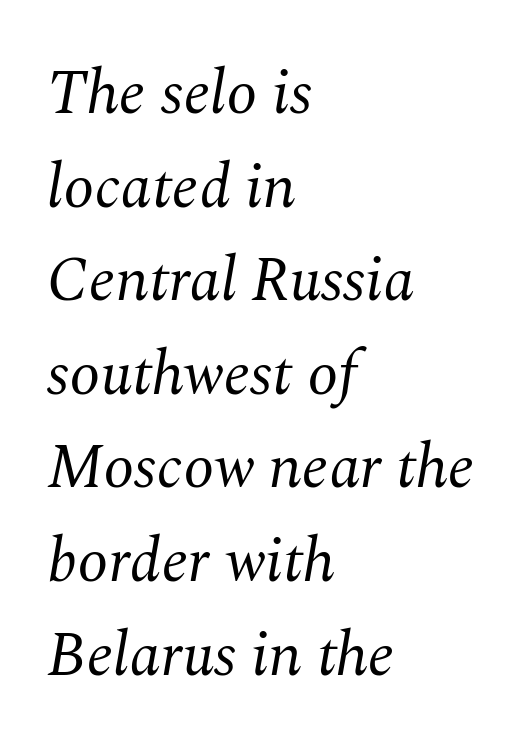
{"serif": "yes", "italic": "yes", "lean": "right", "slant_degrees": 10, "bold": "no", "weight": "regular", "width": "normal", "stroke_contrast": "medium", "x_height": "medium", "monospaced": "no", "underline": "no", "align": "left", "line_spacing": "normal", "line_spacing_ratio": 1.51, "letter_spacing": "normal", "letter_spacing_em": 0.0, "glyph_px": 62}
